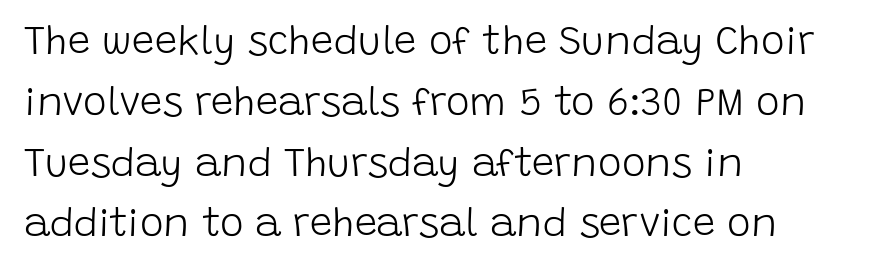
Q: Is the text bold? A: No.
Q: Is the text italic (slanted)? A: No, it is upright.
Q: Is the typeface a serif or a sans-serif typeface? A: Sans-serif.
Q: Is the text underlined? A: No.
Q: How is the paragraph aligned? A: Left-aligned.
Q: Is the spacing between letters normal or unusually wide? A: Normal.
Q: Is the spacing between lines tight, normal or loose? A: Normal.
Q: Width (condensed, normal, or wide)? A: Normal.
Q: Stroke contrast? A: Low.
Q: x-height? A: Large.
Q: Monospaced? A: No.
